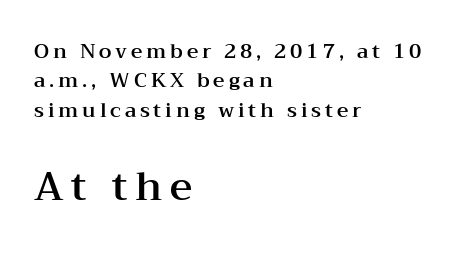
Q: Is the text italic (slanted)? A: No, it is upright.
Q: Is the typeface a serif or a sans-serif typeface? A: Serif.
Q: Is the text underlined? A: No.
Q: How is the paragraph aligned? A: Left-aligned.
Q: Is the spacing between lines tight, normal or loose? A: Normal.
Q: Which block of text is set in a larger size, the first (top) or the second (bottom)? A: The second (bottom) one.
Q: Width (condensed, normal, or wide)? A: Wide.
Q: Stroke contrast? A: Medium.
Q: x-height? A: Medium.
Q: Monospaced? A: No.
